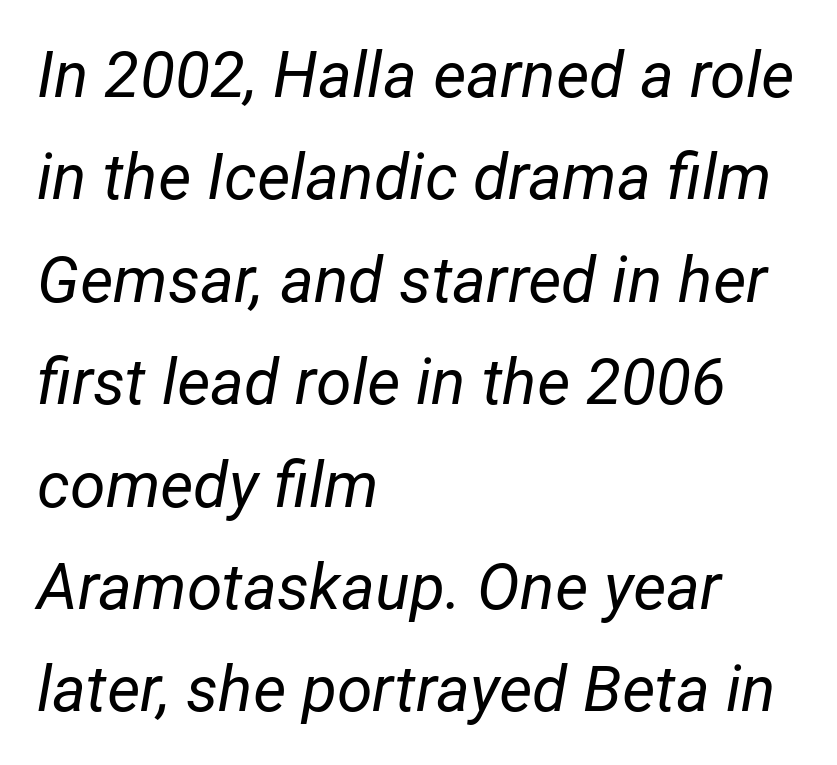
Q: Is the text bold? A: No.
Q: Is the text italic (slanted)? A: Yes, it leans right by about 12 degrees.
Q: Is the text underlined? A: No.
Q: How is the paragraph aligned? A: Left-aligned.
Q: Is the spacing between letters normal or unusually wide? A: Normal.
Q: Is the spacing between lines tight, normal or loose? A: Normal.
Q: Width (condensed, normal, or wide)? A: Normal.
Q: Stroke contrast? A: Low.
Q: x-height? A: Medium.
Q: Monospaced? A: No.
